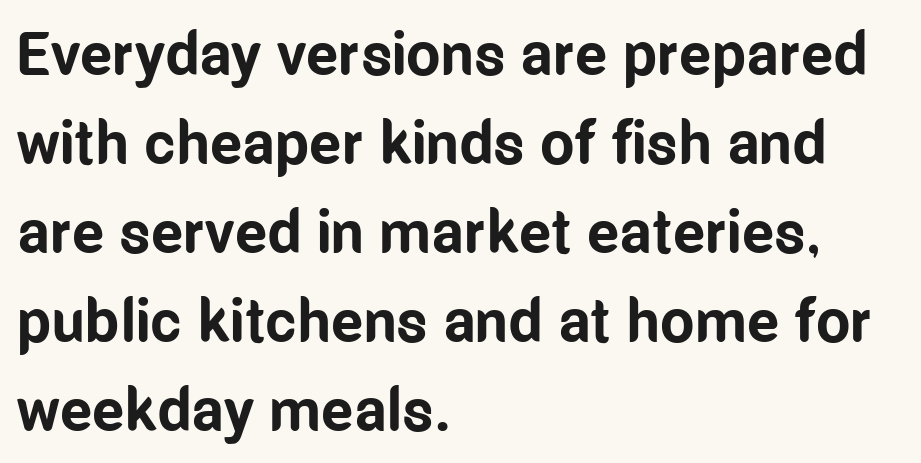
{"serif": "no", "italic": "no", "bold": "yes", "weight": "bold", "width": "condensed", "stroke_contrast": "low", "x_height": "medium", "monospaced": "no", "underline": "no", "align": "left", "line_spacing": "normal", "line_spacing_ratio": 1.46, "letter_spacing": "normal", "letter_spacing_em": 0.0, "glyph_px": 61}
